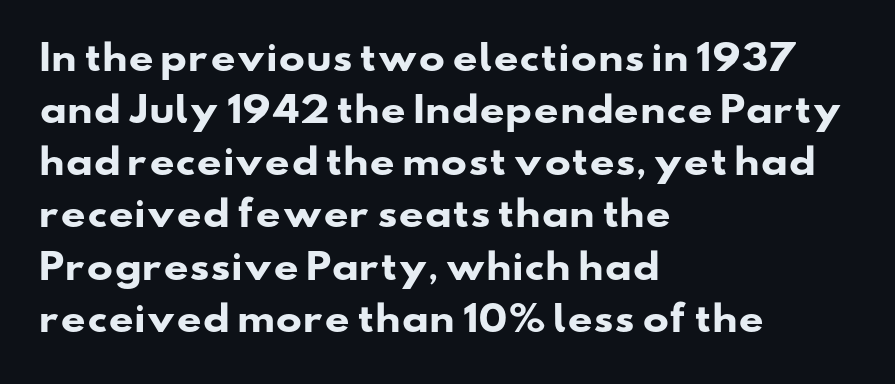
The image shows 35 px heavy, wide sans-serif type; set left-aligned, normal line spacing (1.49x), normal letter spacing, not underlined; low stroke contrast and a small x-height.
